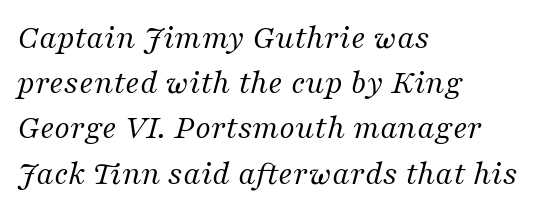
Q: Is the text bold? A: No.
Q: Is the text italic (slanted)? A: Yes, it leans right by about 16 degrees.
Q: Is the typeface a serif or a sans-serif typeface? A: Serif.
Q: Is the text underlined? A: No.
Q: How is the paragraph aligned? A: Left-aligned.
Q: Is the spacing between letters normal or unusually wide? A: Normal.
Q: Is the spacing between lines tight, normal or loose? A: Normal.
Q: Width (condensed, normal, or wide)? A: Normal.
Q: Stroke contrast? A: Medium.
Q: x-height? A: Medium.
Q: Monospaced? A: No.
